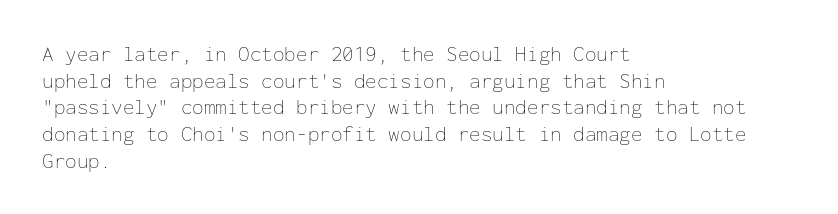
The image shows 21 px text type, upright; set left-aligned, normal line spacing (1.27x), normal letter spacing, not underlined.
